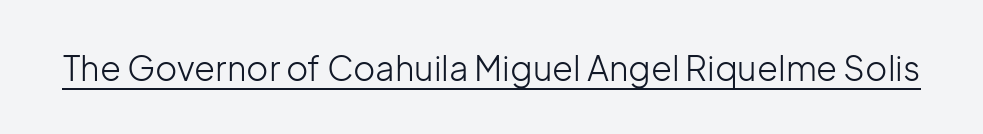
{"serif": "no", "italic": "no", "bold": "no", "weight": "light", "width": "normal", "stroke_contrast": "low", "x_height": "medium", "monospaced": "no", "underline": "yes", "letter_spacing": "normal", "letter_spacing_em": 0.0, "glyph_px": 34}
